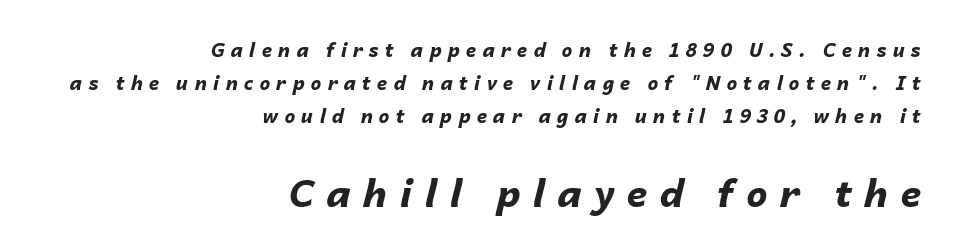
Q: Is the text bold? A: Yes.
Q: Is the text italic (slanted)? A: Yes, it leans right by about 14 degrees.
Q: Is the text underlined? A: No.
Q: How is the paragraph aligned? A: Right-aligned.
Q: Is the spacing between letters normal or unusually wide? A: Unusually wide.
Q: Which block of text is set in a larger size, the first (top) or the second (bottom)? A: The second (bottom) one.
Q: Width (condensed, normal, or wide)? A: Normal.
Q: Stroke contrast? A: Low.
Q: x-height? A: Medium.
Q: Monospaced? A: No.
